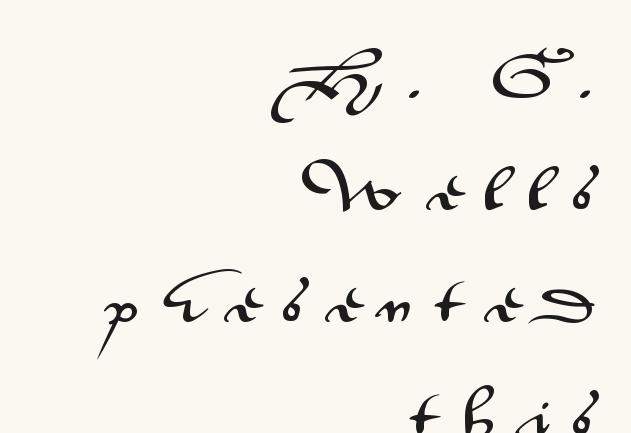
{"serif": "no", "width": "wide", "stroke_contrast": "medium", "x_height": "small", "monospaced": "no", "underline": "no", "align": "right", "line_spacing": "loose", "line_spacing_ratio": 2.29, "letter_spacing": "wide", "letter_spacing_em": 0.48, "glyph_px": 49}
